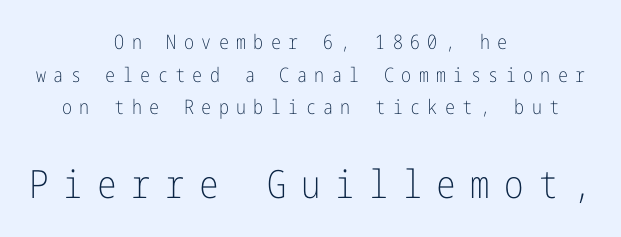
Q: Is the text bold? A: No.
Q: Is the text italic (slanted)? A: No, it is upright.
Q: Is the typeface a serif or a sans-serif typeface? A: Sans-serif.
Q: Is the text underlined? A: No.
Q: How is the paragraph aligned? A: Centered.
Q: Is the spacing between letters normal or unusually wide? A: Unusually wide.
Q: Is the spacing between lines tight, normal or loose? A: Normal.
Q: Which block of text is set in a larger size, the first (top) or the second (bottom)? A: The second (bottom) one.
Q: Width (condensed, normal, or wide)? A: Condensed.
Q: Stroke contrast? A: Low.
Q: x-height? A: Medium.
